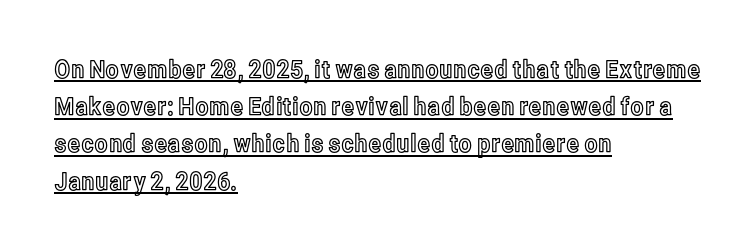
The block of text has a typical density, with ordinary space between rows. Glance below the letters and you will spot a drawn line. Default kerning and tracking; the words read as compact shapes. Reading down the block, your eye returns to a fixed left position each line.
